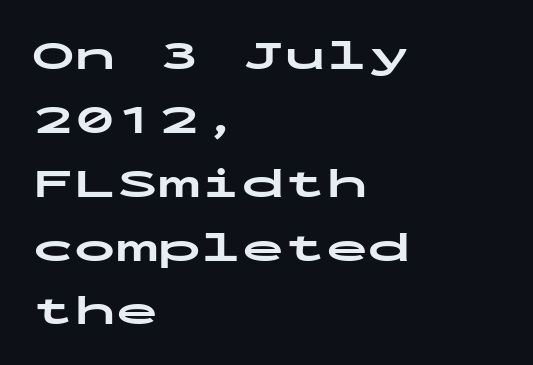
Q: Is the text bold? A: Yes.
Q: Is the text italic (slanted)? A: No, it is upright.
Q: Is the typeface a serif or a sans-serif typeface? A: Sans-serif.
Q: Is the text underlined? A: No.
Q: How is the paragraph aligned? A: Left-aligned.
Q: Is the spacing between letters normal or unusually wide? A: Normal.
Q: Is the spacing between lines tight, normal or loose? A: Normal.
Q: Width (condensed, normal, or wide)? A: Wide.
Q: Stroke contrast? A: Low.
Q: x-height? A: Medium.
Q: Monospaced? A: Yes.
